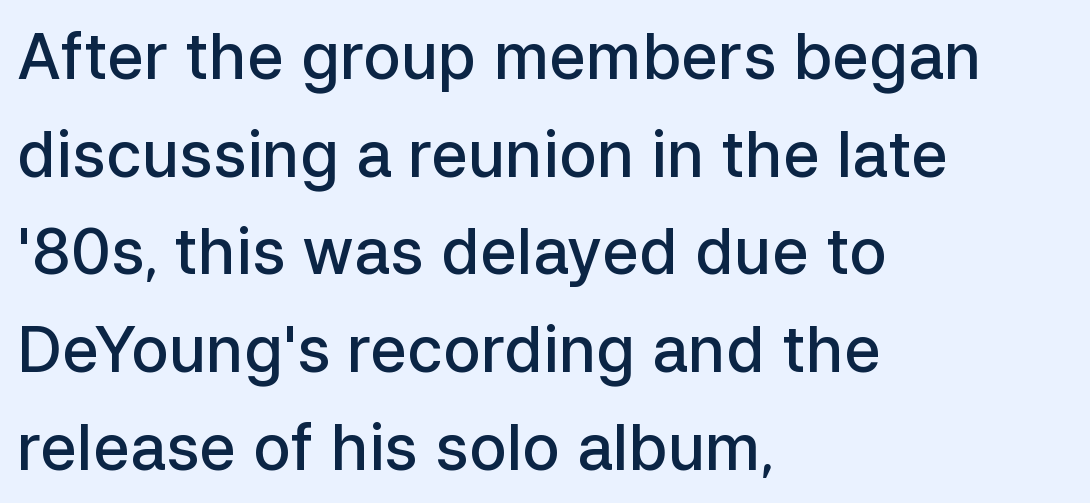
Its strokes are somewhat broadened, the hallmark of semibold type. The zone under the glyphs is completely vacant. No feet cap the strokes, marking this as sans-serif type. Does the leading feel generous? No, just average.
